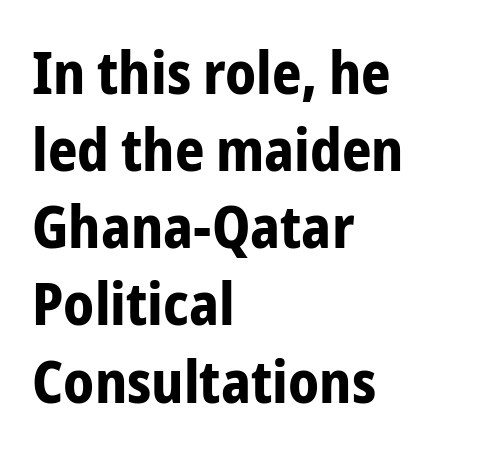
The image shows 58 px bold, condensed sans-serif type, upright; set left-aligned, normal line spacing (1.33x), normal letter spacing, not underlined; low stroke contrast and a medium x-height.
